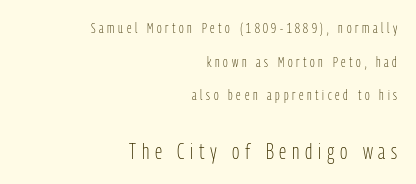
The emphasis by scale lands on block number two, below. Leftover space on each line is placed entirely before the opening word. A bare baseline throughout the passage. How are the letters spaced? Widely, with obvious added tracking.
